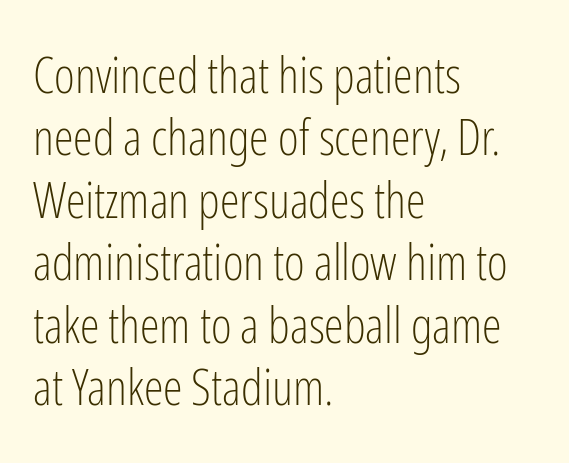
The image shows 50 px light, condensed sans-serif type, upright; set left-aligned, normal line spacing (1.25x), normal letter spacing, not underlined; low stroke contrast and a medium x-height.
